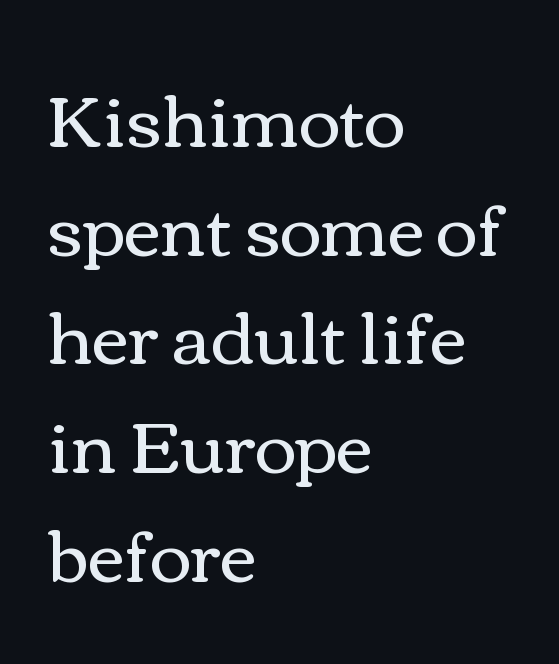
{"italic": "no", "bold": "no", "weight": "regular", "width": "wide", "stroke_contrast": "medium", "x_height": "medium", "monospaced": "no", "underline": "no", "align": "left", "line_spacing": "normal", "line_spacing_ratio": 1.51, "letter_spacing": "normal", "letter_spacing_em": 0.0, "glyph_px": 72}
